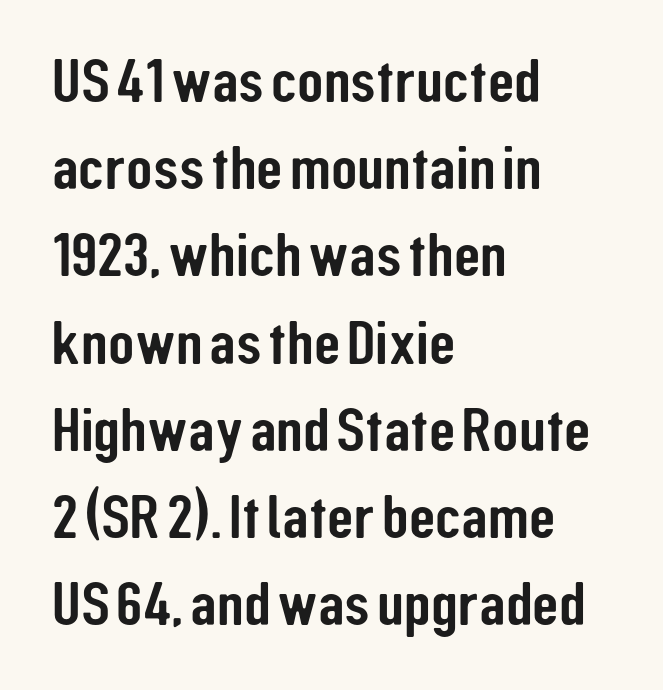
{"serif": "no", "italic": "no", "width": "condensed", "stroke_contrast": "low", "x_height": "medium", "monospaced": "no", "underline": "no", "align": "left", "line_spacing": "normal", "line_spacing_ratio": 1.43, "letter_spacing": "normal", "letter_spacing_em": 0.0, "glyph_px": 61}
